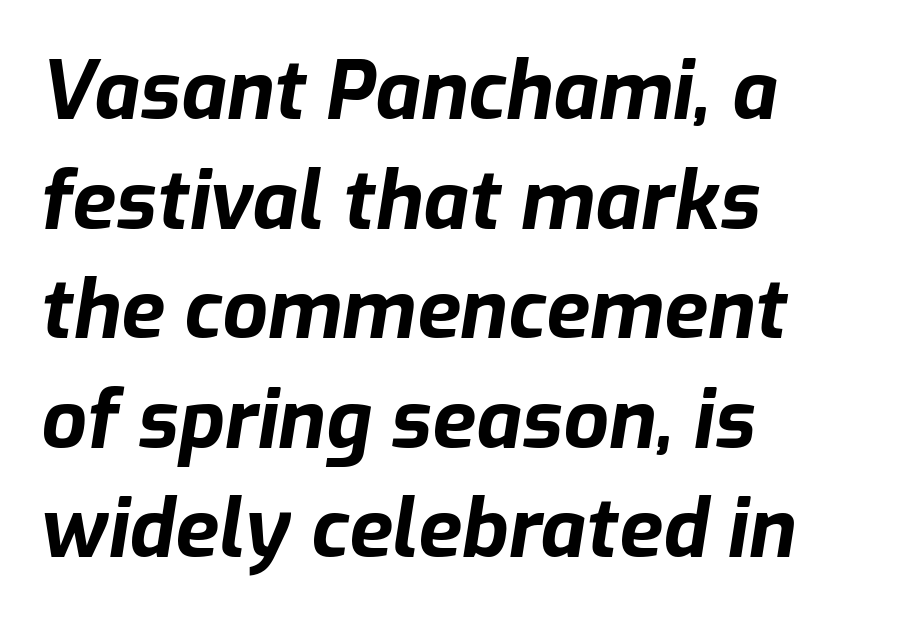
{"italic": "yes", "lean": "right", "slant_degrees": 9, "bold": "yes", "weight": "bold", "width": "normal", "stroke_contrast": "low", "x_height": "medium", "monospaced": "no", "underline": "no", "align": "left", "line_spacing": "normal", "line_spacing_ratio": 1.37, "letter_spacing": "normal", "letter_spacing_em": 0.0, "glyph_px": 80}
